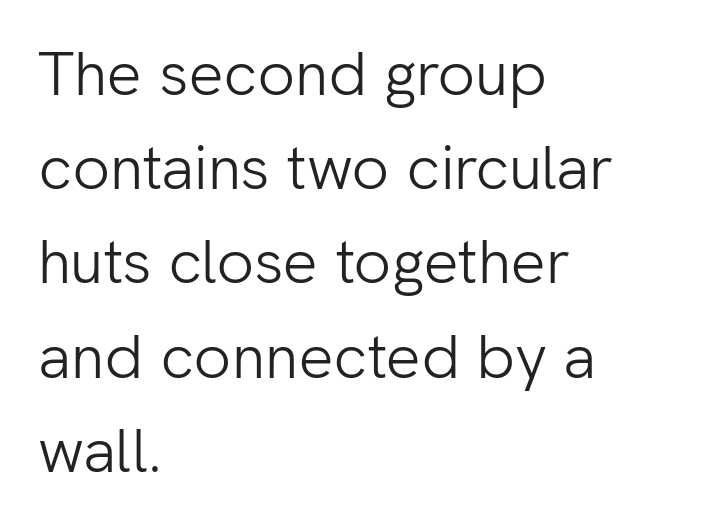
Q: Is the text bold? A: No.
Q: Is the text italic (slanted)? A: No, it is upright.
Q: Is the typeface a serif or a sans-serif typeface? A: Sans-serif.
Q: Is the text underlined? A: No.
Q: How is the paragraph aligned? A: Left-aligned.
Q: Is the spacing between letters normal or unusually wide? A: Normal.
Q: Is the spacing between lines tight, normal or loose? A: Normal.
Q: Width (condensed, normal, or wide)? A: Normal.
Q: Stroke contrast? A: Low.
Q: x-height? A: Medium.
Q: Monospaced? A: No.
